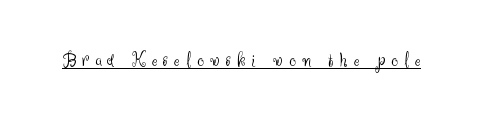
The image shows 21 px text type, upright; set unusually wide letter spacing (+0.3 em), underlined.
